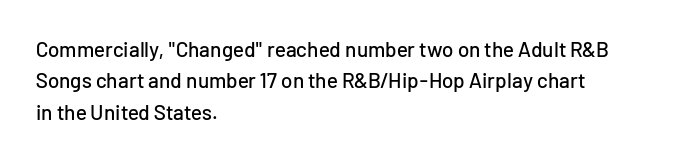
Unmarked baselines from the first word to the last. Every character sits straight up, as roman type does. The lines in this sample share a left origin and differ only in where they stop. Summary of vertical rhythm: regular, with standard interline spacing. Inter-character spacing is left at the font's built-in metrics.
